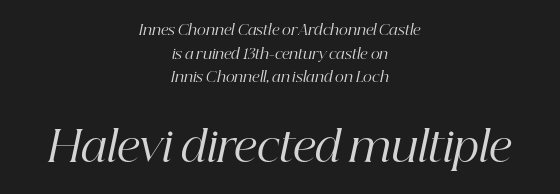
Q: Is the text bold? A: No.
Q: Is the text italic (slanted)? A: Yes, it leans right by about 12 degrees.
Q: Is the typeface a serif or a sans-serif typeface? A: Serif.
Q: Is the text underlined? A: No.
Q: How is the paragraph aligned? A: Centered.
Q: Is the spacing between letters normal or unusually wide? A: Normal.
Q: Is the spacing between lines tight, normal or loose? A: Normal.
Q: Which block of text is set in a larger size, the first (top) or the second (bottom)? A: The second (bottom) one.
Q: Width (condensed, normal, or wide)? A: Normal.
Q: Stroke contrast? A: High.
Q: x-height? A: Medium.
Q: Monospaced? A: No.
